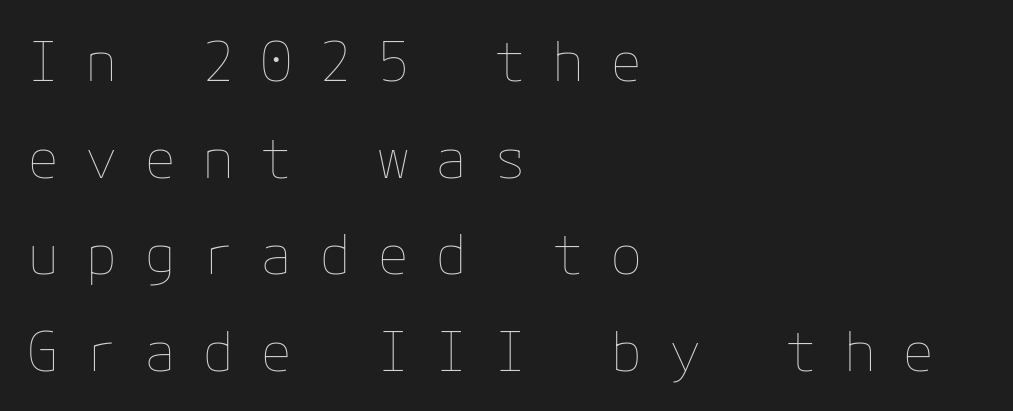
Q: Is the text bold? A: No.
Q: Is the text italic (slanted)? A: No, it is upright.
Q: Is the text underlined? A: No.
Q: How is the paragraph aligned? A: Left-aligned.
Q: Is the spacing between letters normal or unusually wide? A: Unusually wide.
Q: Width (condensed, normal, or wide)? A: Normal.
Q: Stroke contrast? A: Low.
Q: x-height? A: Medium.
